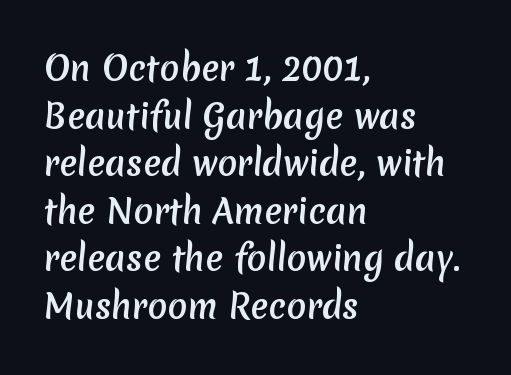
The image shows 33 px semibold sans-serif type; set left-aligned, normal line spacing (1.44x), normal letter spacing, not underlined; low stroke contrast and a medium x-height.
